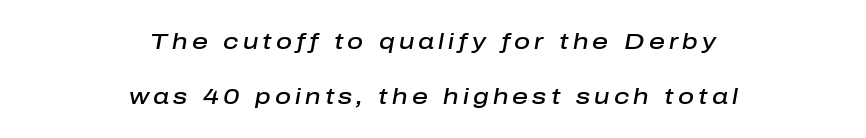
Notice how the stems are inclined rather than vertical — that's the hallmark of italics. The baseline area is clear. Short and long lines alike share a common midpoint. This sample trades compactness for vertical openness between lines. Its strokes are somewhat broadened, the hallmark of semibold type.
